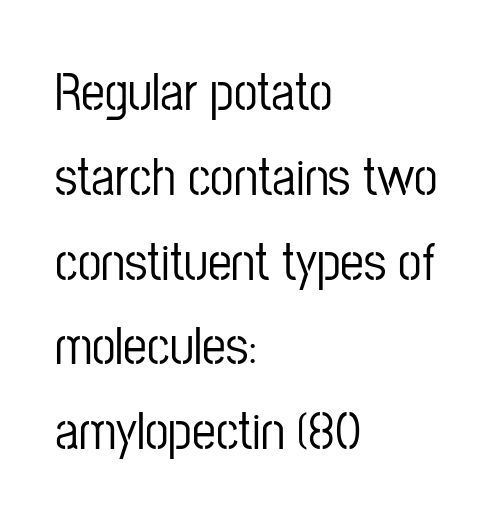
{"serif": "no", "italic": "no", "width": "condensed", "stroke_contrast": "low", "x_height": "medium", "monospaced": "no", "underline": "no", "align": "left", "line_spacing": "normal", "line_spacing_ratio": 1.6, "letter_spacing": "normal", "letter_spacing_em": 0.0, "glyph_px": 53}
